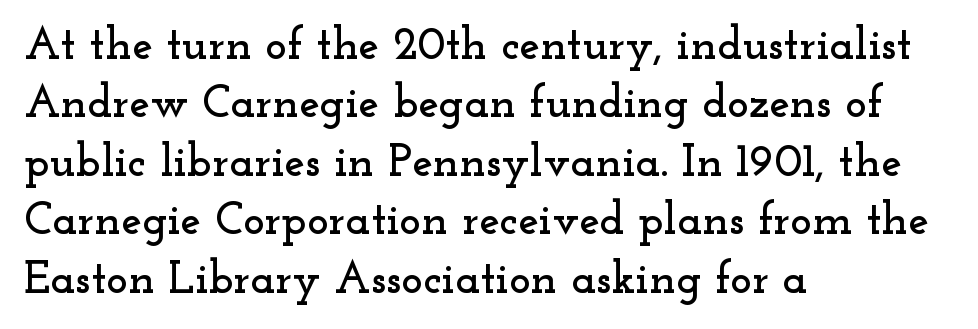
Q: Is the text italic (slanted)? A: No, it is upright.
Q: Is the typeface a serif or a sans-serif typeface? A: Serif.
Q: Is the text underlined? A: No.
Q: How is the paragraph aligned? A: Left-aligned.
Q: Is the spacing between letters normal or unusually wide? A: Normal.
Q: Is the spacing between lines tight, normal or loose? A: Normal.
Q: Width (condensed, normal, or wide)? A: Wide.
Q: Stroke contrast? A: Low.
Q: x-height? A: Small.
Q: Monospaced? A: No.
